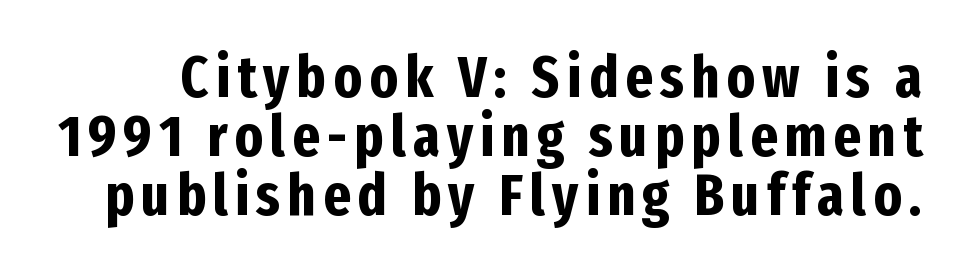
Q: Is the text bold? A: Yes.
Q: Is the text italic (slanted)? A: No, it is upright.
Q: Is the typeface a serif or a sans-serif typeface? A: Sans-serif.
Q: Is the text underlined? A: No.
Q: Is the spacing between lines tight, normal or loose? A: Tight.
Q: Width (condensed, normal, or wide)? A: Condensed.
Q: Stroke contrast? A: Low.
Q: x-height? A: Medium.
Q: Monospaced? A: No.
